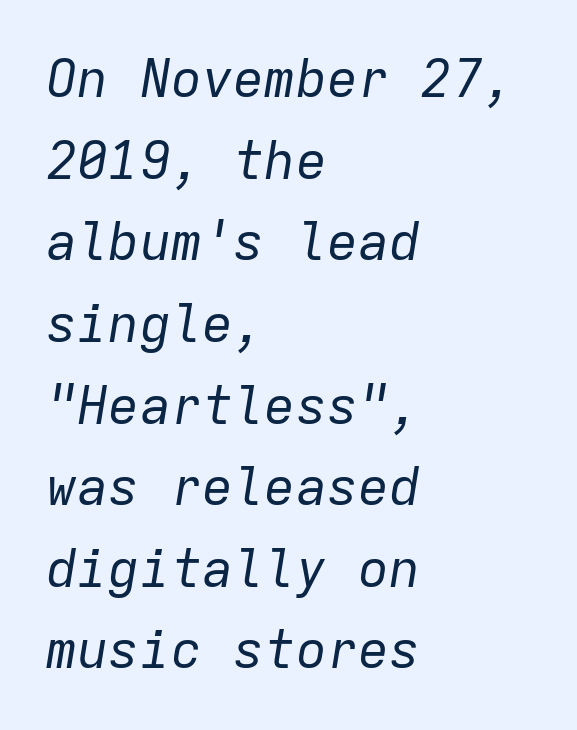
The image shows 52 px regular-weight type, italic (leaning right), monospaced; set left-aligned, normal line spacing (1.57x), normal letter spacing, not underlined; low stroke contrast and a medium x-height.
